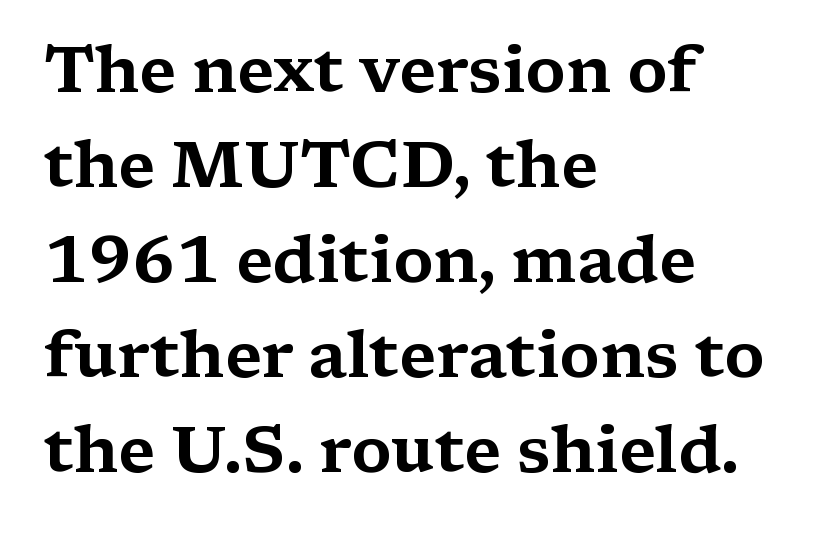
Q: Is the text italic (slanted)? A: No, it is upright.
Q: Is the typeface a serif or a sans-serif typeface? A: Serif.
Q: Is the text underlined? A: No.
Q: How is the paragraph aligned? A: Left-aligned.
Q: Is the spacing between letters normal or unusually wide? A: Normal.
Q: Is the spacing between lines tight, normal or loose? A: Normal.
Q: Width (condensed, normal, or wide)? A: Wide.
Q: Stroke contrast? A: Medium.
Q: x-height? A: Medium.
Q: Monospaced? A: No.
